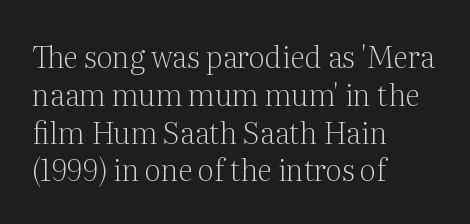
{"serif": "yes", "italic": "no", "bold": "no", "weight": "light", "width": "normal", "stroke_contrast": "medium", "x_height": "medium", "monospaced": "no", "underline": "no", "align": "left", "line_spacing": "normal", "line_spacing_ratio": 1.26, "letter_spacing": "normal", "letter_spacing_em": 0.0, "glyph_px": 30}
